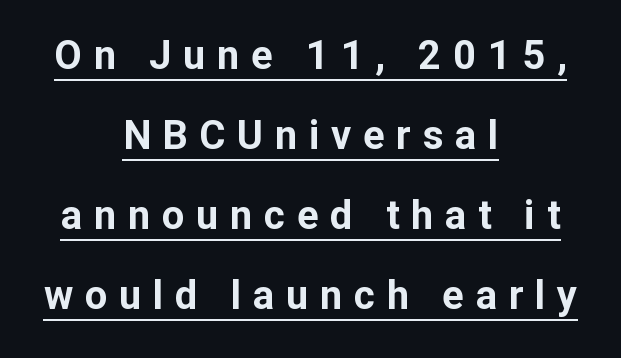
Q: Is the text bold? A: Yes.
Q: Is the text italic (slanted)? A: No, it is upright.
Q: Is the typeface a serif or a sans-serif typeface? A: Sans-serif.
Q: Is the text underlined? A: Yes.
Q: How is the paragraph aligned? A: Centered.
Q: Is the spacing between letters normal or unusually wide? A: Unusually wide.
Q: Is the spacing between lines tight, normal or loose? A: Loose.
Q: Width (condensed, normal, or wide)? A: Normal.
Q: Stroke contrast? A: Low.
Q: x-height? A: Medium.
Q: Monospaced? A: No.
